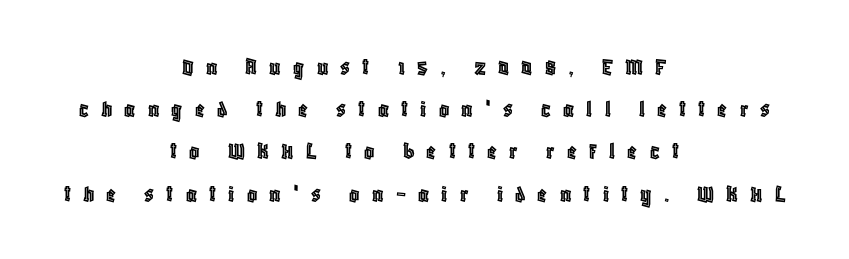
Unmarked baselines from the first word to the last. You could only call the tracking loose — the letters float apart. The vertical gap from one line to the next is medium. No italicization has been applied; the sample stays upright. These lines are centered, leaving both edges ragged.
